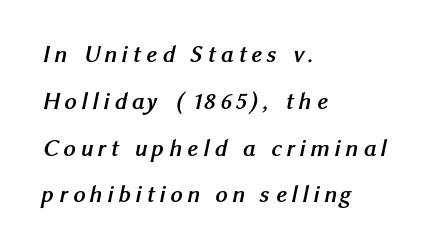
Q: Is the text bold? A: Yes.
Q: Is the text underlined? A: No.
Q: How is the paragraph aligned? A: Left-aligned.
Q: Is the spacing between letters normal or unusually wide? A: Unusually wide.
Q: Is the spacing between lines tight, normal or loose? A: Loose.
